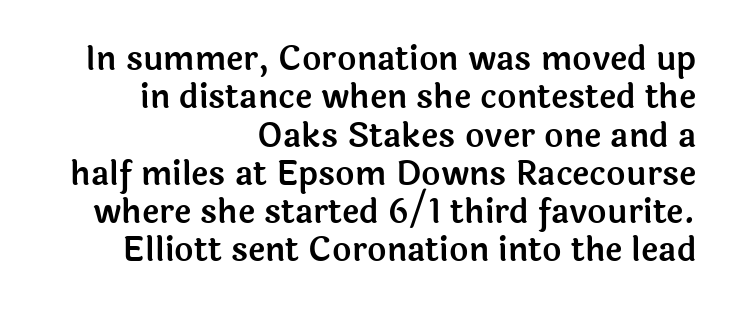
{"serif": "no", "italic": "no", "width": "normal", "x_height": "medium", "monospaced": "no", "underline": "no", "align": "right", "line_spacing_ratio": 1.16, "letter_spacing": "normal", "letter_spacing_em": 0.0, "glyph_px": 33}
